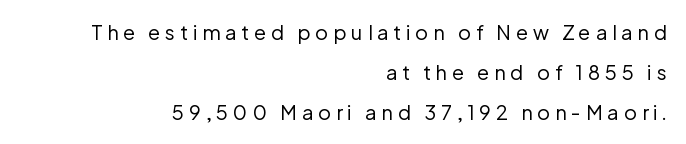
The image shows 20 px text type, upright; set right-aligned, loose line spacing (2.0x), unusually wide letter spacing (+0.24 em), not underlined.
